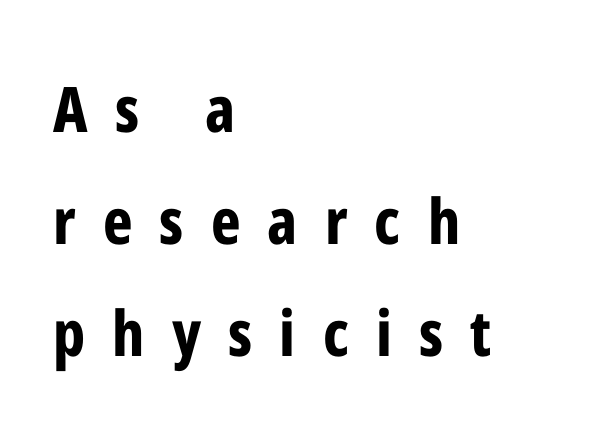
The image shows 63 px bold, condensed sans-serif type, upright; set left-aligned, line spacing 1.78x, unusually wide letter spacing (+0.43 em), not underlined; low stroke contrast and a medium x-height.
